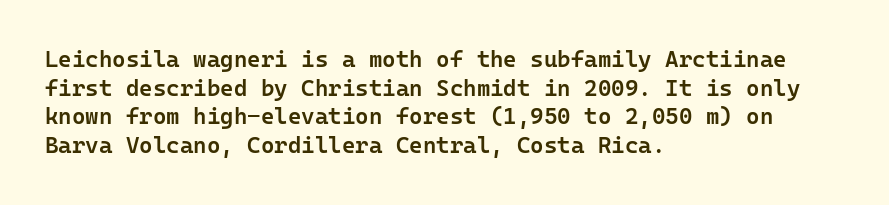
The image shows 23 px text type, upright; set left-aligned, normal line spacing (1.25x), normal letter spacing, not underlined.
